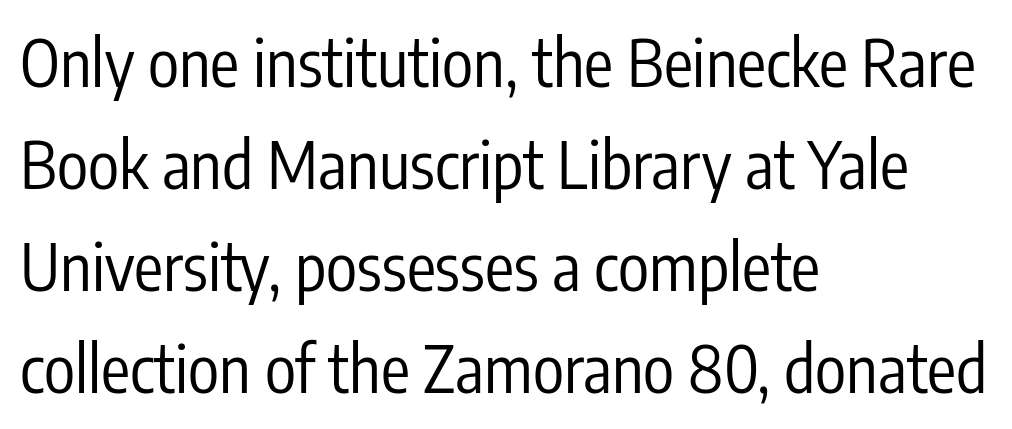
Q: Is the text bold? A: No.
Q: Is the text italic (slanted)? A: No, it is upright.
Q: Is the typeface a serif or a sans-serif typeface? A: Sans-serif.
Q: Is the text underlined? A: No.
Q: How is the paragraph aligned? A: Left-aligned.
Q: Is the spacing between letters normal or unusually wide? A: Normal.
Q: Is the spacing between lines tight, normal or loose? A: Normal.
Q: Width (condensed, normal, or wide)? A: Condensed.
Q: Stroke contrast? A: Low.
Q: x-height? A: Medium.
Q: Monospaced? A: No.
